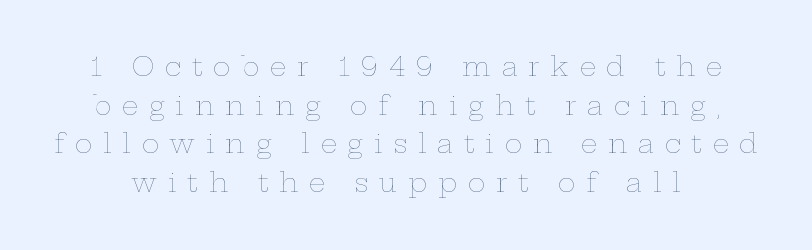
The image shows 26 px text type, upright; set normal line spacing (1.49x), unusually wide letter spacing (+0.41 em), not underlined.
